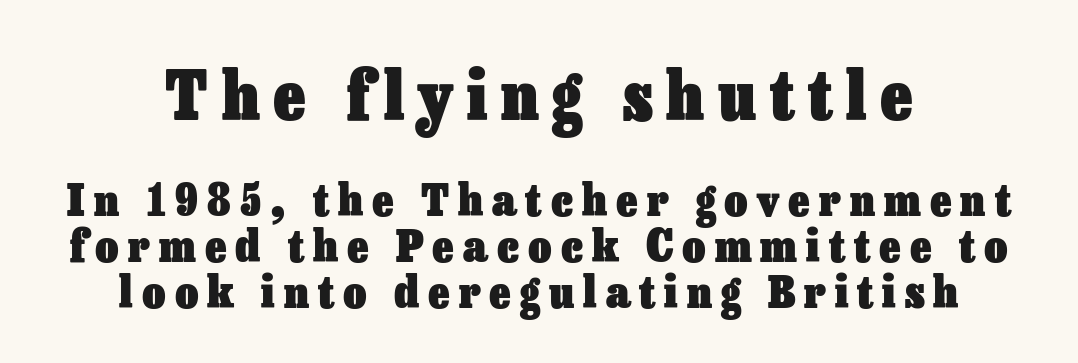
{"italic": "no", "bold": "yes", "weight": "heavy", "width": "normal", "stroke_contrast": "low", "x_height": "medium", "monospaced": "no", "underline": "no", "align": "center", "line_spacing": "tight", "line_spacing_ratio": 1.02, "letter_spacing": "wide", "letter_spacing_em": 0.2, "larger_block": "first", "size_ratio": 1.51, "glyph_px": 68}
